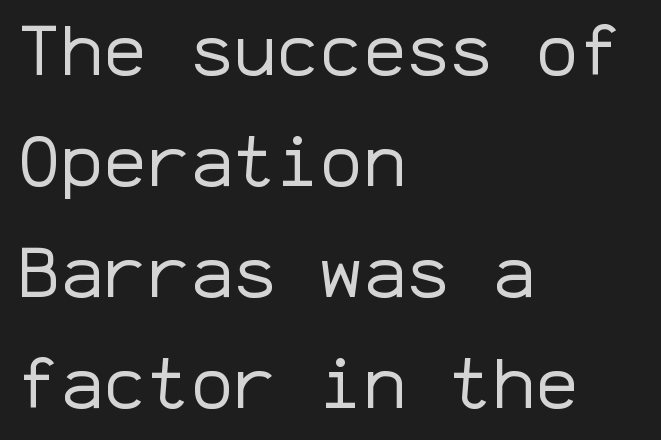
Q: Is the text bold? A: No.
Q: Is the text italic (slanted)? A: No, it is upright.
Q: Is the typeface a serif or a sans-serif typeface? A: Sans-serif.
Q: Is the text underlined? A: No.
Q: How is the paragraph aligned? A: Left-aligned.
Q: Is the spacing between letters normal or unusually wide? A: Normal.
Q: Is the spacing between lines tight, normal or loose? A: Normal.
Q: Width (condensed, normal, or wide)? A: Normal.
Q: Stroke contrast? A: Low.
Q: x-height? A: Medium.
Q: Monospaced? A: Yes.
